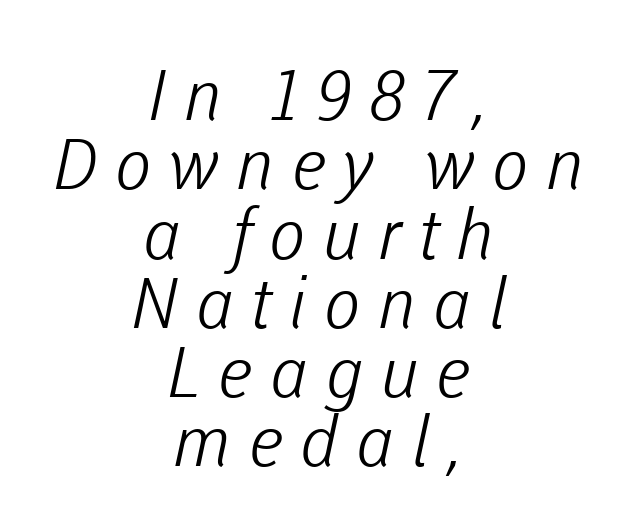
{"serif": "no", "bold": "no", "weight": "light", "width": "normal", "stroke_contrast": "low", "x_height": "medium", "monospaced": "no", "underline": "no", "align": "center", "line_spacing": "tight", "line_spacing_ratio": 0.99, "letter_spacing": "wide", "letter_spacing_em": 0.24, "glyph_px": 70}
